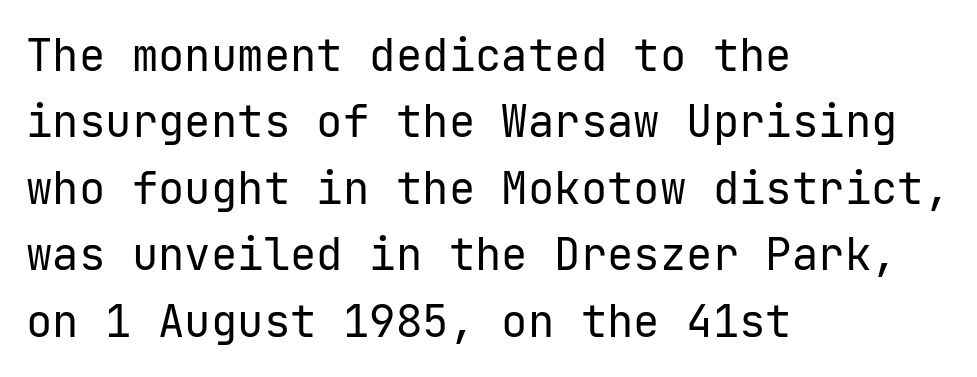
{"serif": "no", "italic": "no", "bold": "no", "weight": "regular", "width": "normal", "stroke_contrast": "low", "x_height": "medium", "underline": "no", "align": "left", "line_spacing": "normal", "line_spacing_ratio": 1.51, "letter_spacing": "normal", "letter_spacing_em": 0.0, "glyph_px": 44}
